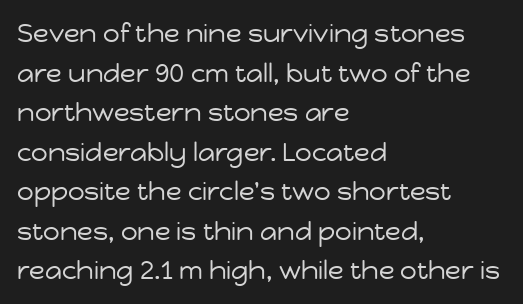
The block of text has a typical density, with ordinary space between rows. The line texture is even and compact thanks to regular tracking. Nothing heavy about these letters — not bold at all. Which margin do the lines hug? The left one — the right edge is uneven.
